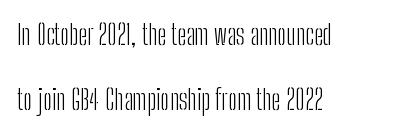
Q: Is the text bold? A: No.
Q: Is the text italic (slanted)? A: No, it is upright.
Q: Is the typeface a serif or a sans-serif typeface? A: Sans-serif.
Q: Is the text underlined? A: No.
Q: How is the paragraph aligned? A: Left-aligned.
Q: Is the spacing between letters normal or unusually wide? A: Normal.
Q: Is the spacing between lines tight, normal or loose? A: Loose.
Q: Width (condensed, normal, or wide)? A: Condensed.
Q: Stroke contrast? A: Low.
Q: x-height? A: Medium.
Q: Monospaced? A: No.
